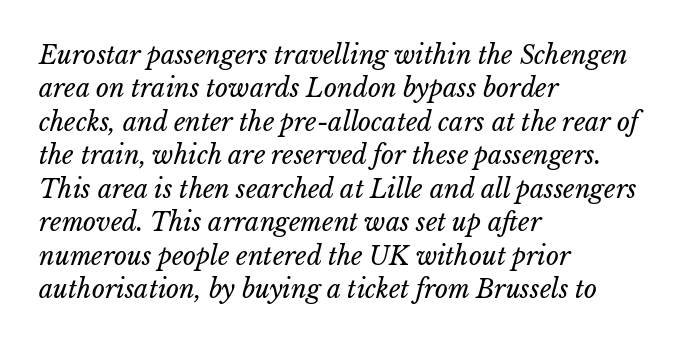
The image shows 25 px text type, italic (leaning right); set left-aligned, normal line spacing (1.34x), normal letter spacing, not underlined.
